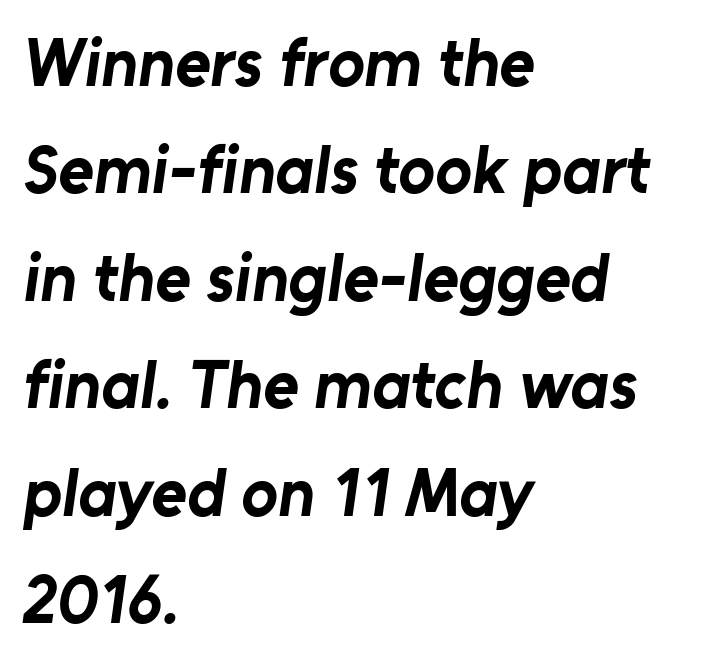
{"serif": "no", "bold": "yes", "weight": "bold", "width": "normal", "stroke_contrast": "low", "x_height": "medium", "monospaced": "no", "underline": "no", "align": "left", "line_spacing": "normal", "line_spacing_ratio": 1.58, "letter_spacing": "normal", "letter_spacing_em": 0.0, "glyph_px": 68}
